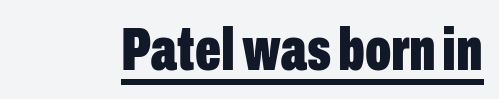
{"serif": "no", "italic": "no", "bold": "yes", "weight": "bold", "width": "condensed", "stroke_contrast": "low", "x_height": "medium", "monospaced": "no", "underline": "yes", "letter_spacing": "normal", "letter_spacing_em": 0.0, "glyph_px": 61}
